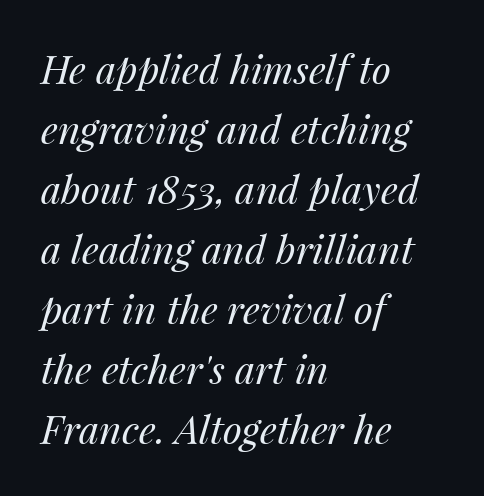
If you drew a line through each stem, it would be angled. Vertical stems look standard width or narrower in stroke. The passage is arranged the way most books set body copy — flush left. The rendering uses natural spacing where letterforms have individual widths.
